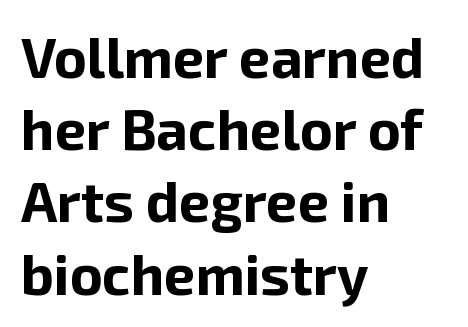
The image shows 56 px bold sans-serif type, upright; set left-aligned, normal line spacing (1.29x), normal letter spacing, not underlined; low stroke contrast and a medium x-height.
